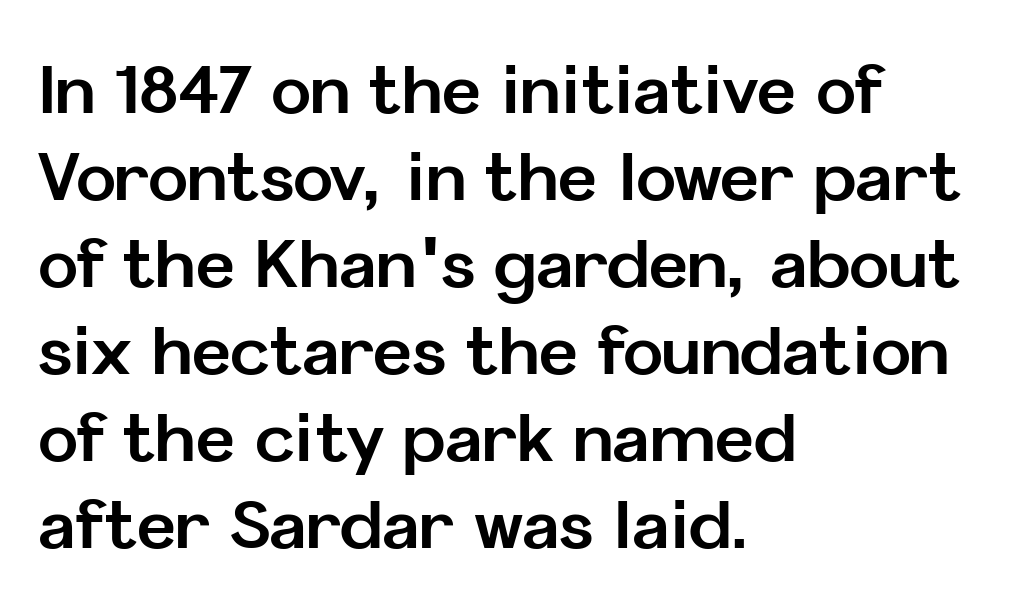
Does the weight exceed regular? Yes, all the way to bold. Posture: vertical. Nobody touched the tracking dial on this one. The font family rendered here belongs to the sans-serif group. Short and long lines alike share a common starting point at left. The face used here is proportionally spaced, like ordinary book or web type.
